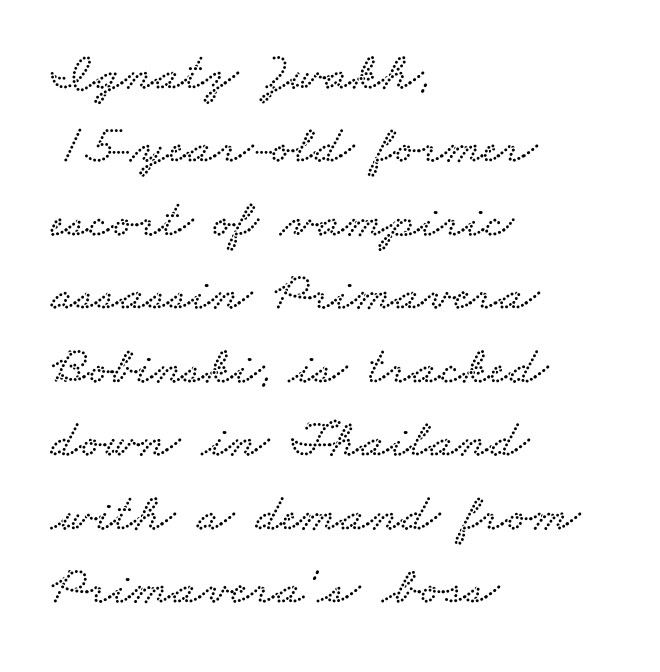
The image shows 54 px wide serif type; set left-aligned, normal line spacing (1.36x), normal letter spacing, not underlined; low stroke contrast and a small x-height.
